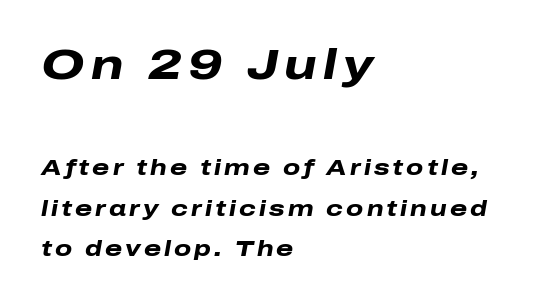
I'd describe the lettering as bold — thick and assertive. Descender tails drop into unmarked territory. Visually, the top section dominates because its glyphs are scaled up. Alignment: flush left. Posture: slanted.
